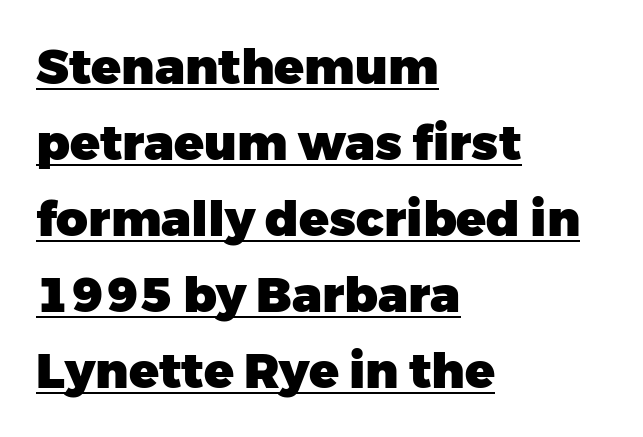
{"serif": "no", "italic": "no", "bold": "yes", "weight": "heavy", "width": "normal", "stroke_contrast": "low", "x_height": "medium", "monospaced": "no", "underline": "yes", "align": "left", "line_spacing": "normal", "line_spacing_ratio": 1.55, "letter_spacing": "normal", "letter_spacing_em": 0.0, "glyph_px": 49}
